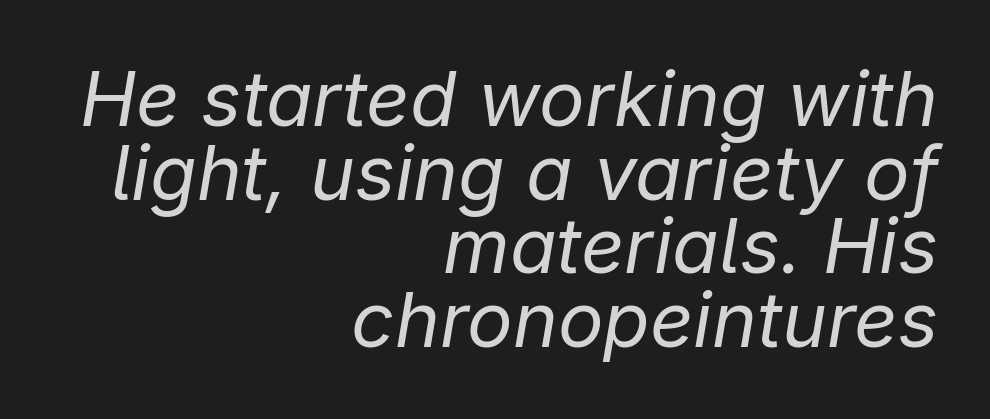
{"italic": "yes", "lean": "right", "slant_degrees": 9, "bold": "no", "weight": "regular", "width": "normal", "stroke_contrast": "low", "x_height": "medium", "monospaced": "no", "underline": "no", "align": "right", "line_spacing": "tight", "line_spacing_ratio": 0.97, "letter_spacing": "normal", "letter_spacing_em": 0.0, "glyph_px": 76}
